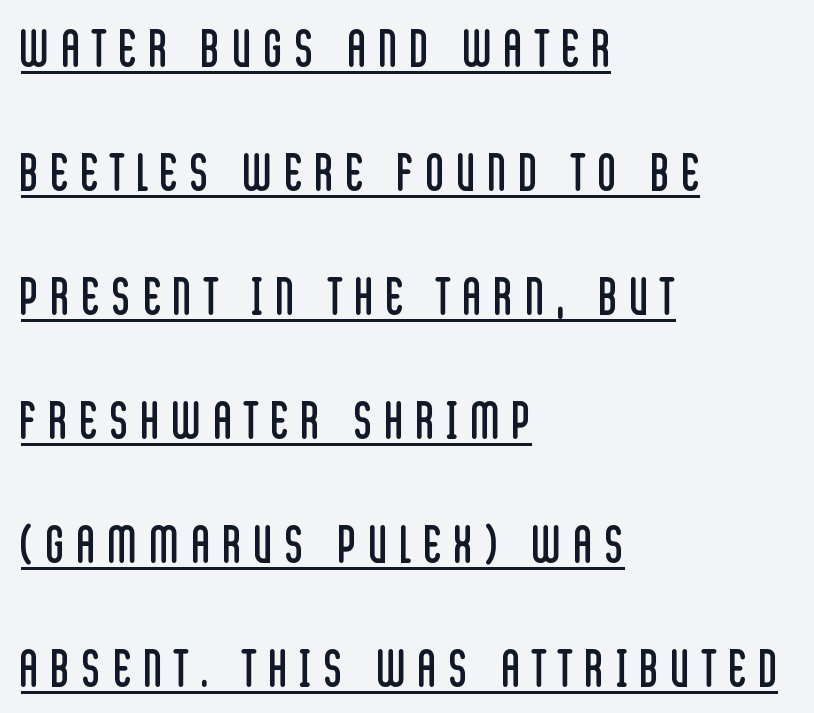
Rows of type keep a wide berth in the vertical direction. Bold? No — there's no thickening of the strokes. A typesetter would mark this as roman, not italic. Horizontally, the lines are justified to the leading edge only.
